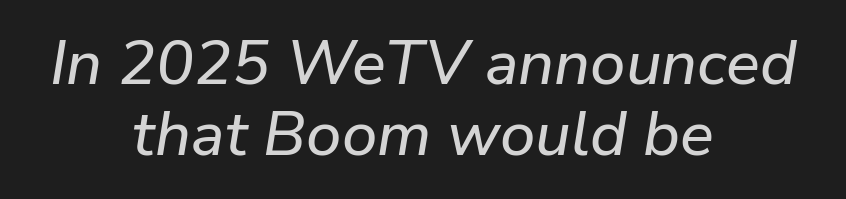
The image shows 63 px text type, italic (leaning right); set centered, tight line spacing (1.13x), normal letter spacing, not underlined; low stroke contrast and a medium x-height.
